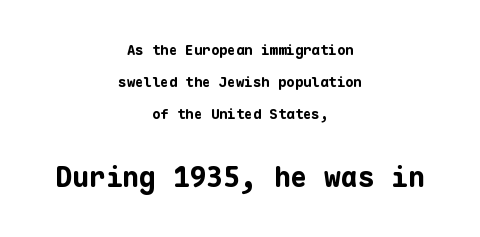
Students, note that the glyphs here touch the page at normal intervals. Students, this is bold: see how much ink each stroke carries. The passage shown begins with its smaller block and ends with its larger one. The characters display no serif detailing; their extremities are plain. When letters stand straight like this, we call the style roman or upright.
